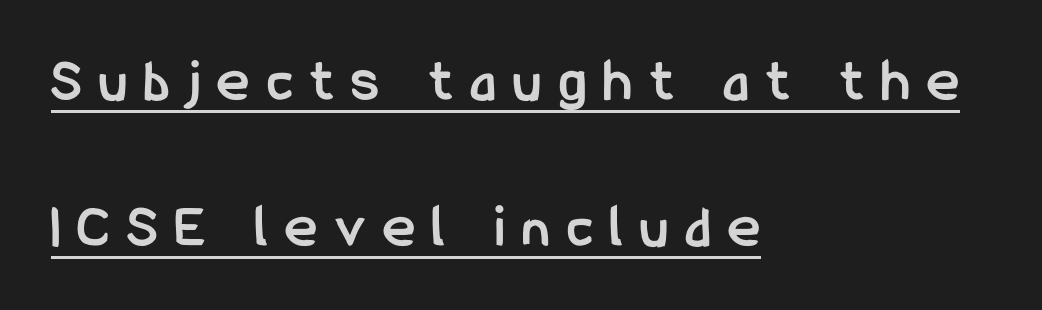
The image shows 61 px semibold, condensed sans-serif type, upright; set left-aligned, loose line spacing (2.39x), unusually wide letter spacing (+0.29 em), underlined; low stroke contrast and a medium x-height.
